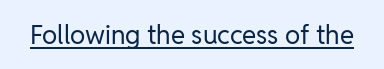
Q: Is the text bold? A: No.
Q: Is the text italic (slanted)? A: No, it is upright.
Q: Is the text underlined? A: Yes.
Q: Is the spacing between letters normal or unusually wide? A: Normal.
